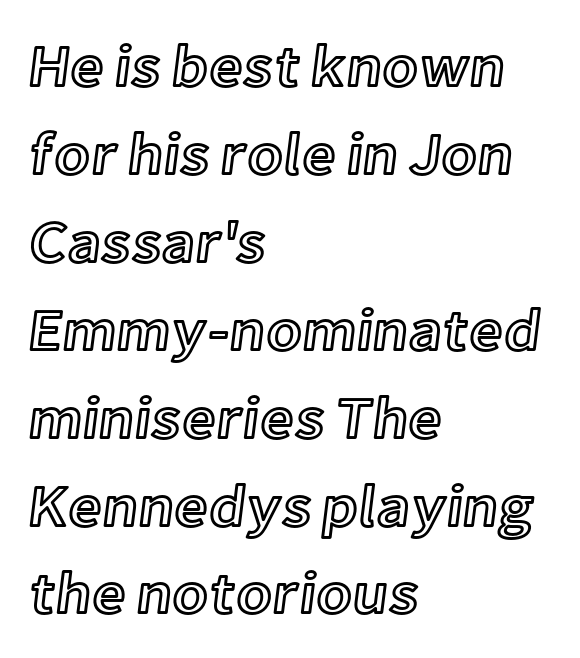
These lines stack with their left ends in a neat column. What's the leading like? Ordinary, nothing unusual. Nobody touched the tracking dial on this one. The specimen omits any rule beneath the text block's lines. Looks like regular typesetting: each glyph gets only the width it needs.
